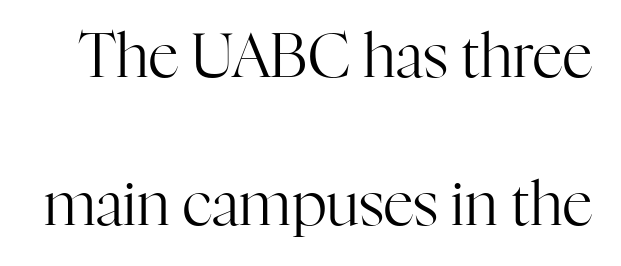
The image shows 60 px regular-weight serif type, upright; set loose line spacing (2.46x), normal letter spacing, not underlined; high stroke contrast and a medium x-height.
